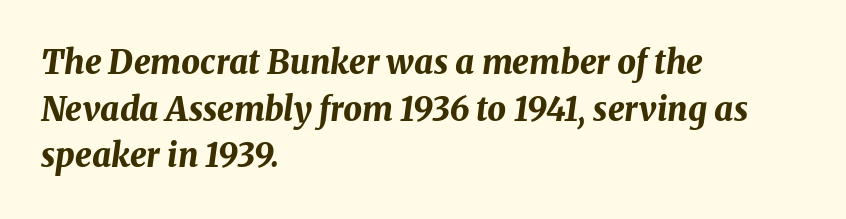
The image shows 33 px bold type, italic (leaning right); set left-aligned, normal line spacing (1.41x), normal letter spacing, not underlined; medium stroke contrast and a medium x-height.
